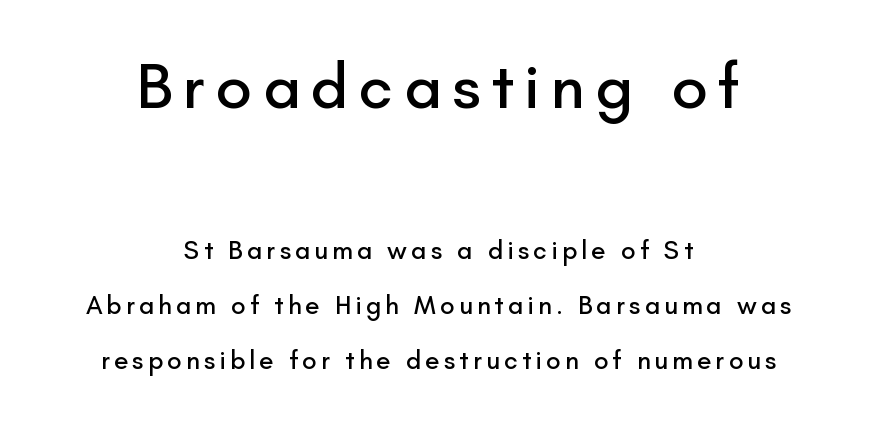
{"serif": "no", "italic": "no", "width": "normal", "stroke_contrast": "low", "x_height": "small", "monospaced": "no", "underline": "no", "align": "center", "line_spacing": "loose", "line_spacing_ratio": 2.1, "larger_block": "first", "size_ratio": 2.5, "glyph_px": 65}
